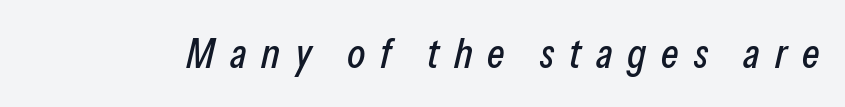
Q: Is the text italic (slanted)? A: Yes, it leans right by about 13 degrees.
Q: Is the text underlined? A: No.
Q: Is the spacing between letters normal or unusually wide? A: Unusually wide.
Q: Width (condensed, normal, or wide)? A: Condensed.
Q: Stroke contrast? A: Low.
Q: x-height? A: Medium.
Q: Monospaced? A: No.
